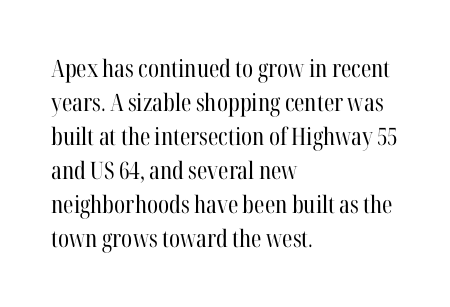
Q: Is the text bold? A: No.
Q: Is the text italic (slanted)? A: No, it is upright.
Q: Is the text underlined? A: No.
Q: How is the paragraph aligned? A: Left-aligned.
Q: Is the spacing between letters normal or unusually wide? A: Normal.
Q: Is the spacing between lines tight, normal or loose? A: Normal.
